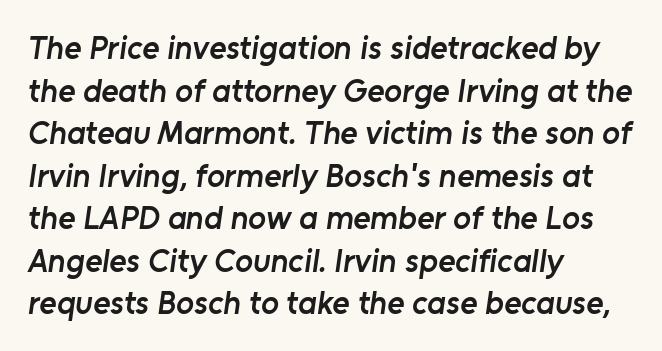
Q: Is the text bold? A: Semi-bold.
Q: Is the typeface a serif or a sans-serif typeface? A: Sans-serif.
Q: Is the text underlined? A: No.
Q: How is the paragraph aligned? A: Left-aligned.
Q: Is the spacing between letters normal or unusually wide? A: Normal.
Q: Is the spacing between lines tight, normal or loose? A: Normal.
Q: Width (condensed, normal, or wide)? A: Normal.
Q: Stroke contrast? A: Low.
Q: x-height? A: Medium.
Q: Monospaced? A: No.
